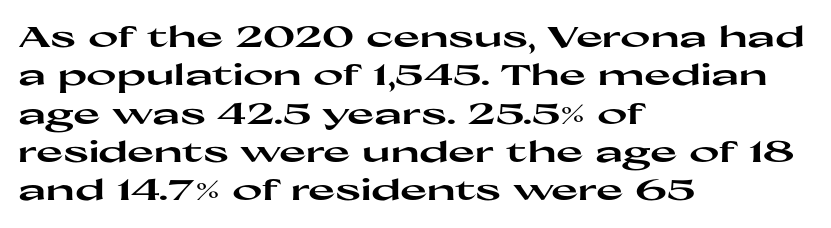
The lines sit at an ordinary, default distance from one another. Its strokes are broad and dark, the hallmark of bold type. You could not count columns in this text — the font is proportionally spaced. Casual observation: everything's shoved over to the left. The specimen reads as upright at a glance. The passage shown has conventional tracking throughout.
